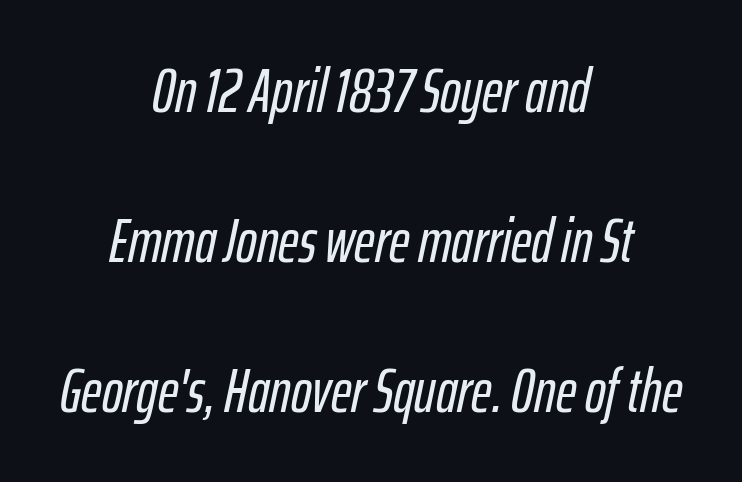
Is the type slanted? Yes — the strokes lean at a clear angle. Nothing unusual about the tracking: characters are spaced as the font intends. Teacher's note: observe the equal gaps on both sides — that is centered alignment. Whoever set this chose breathing room over compactness in the vertical rhythm.
